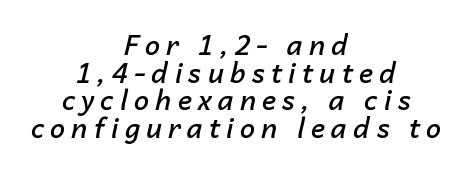
{"italic": "yes", "lean": "right", "slant_degrees": 14, "bold": "semi", "underline": "no", "align": "center", "line_spacing": "tight", "line_spacing_ratio": 1.02, "letter_spacing": "wide", "letter_spacing_em": 0.23, "glyph_px": 27}
